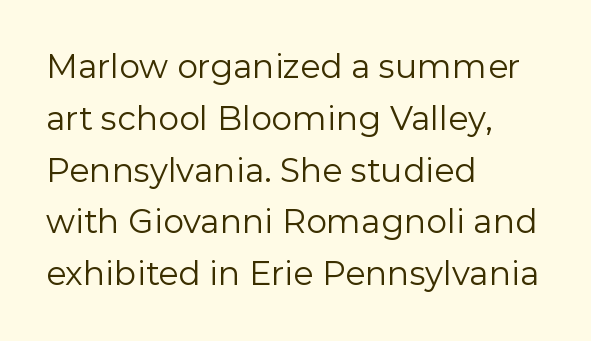
{"serif": "no", "italic": "no", "bold": "no", "weight": "regular", "width": "normal", "x_height": "medium", "monospaced": "no", "underline": "no", "align": "left", "line_spacing": "normal", "line_spacing_ratio": 1.57, "letter_spacing": "normal", "letter_spacing_em": 0.0, "glyph_px": 33}
